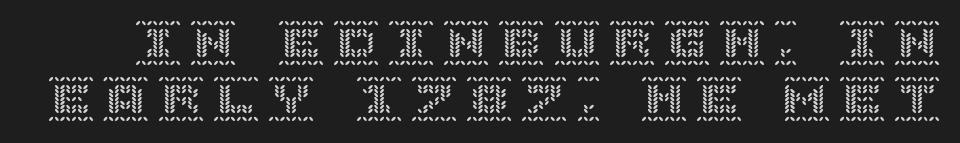
{"italic": "no", "width": "normal", "x_height": "large", "underline": "no", "line_spacing_ratio": 1.22, "letter_spacing": "wide", "letter_spacing_em": 0.2, "glyph_px": 46}
